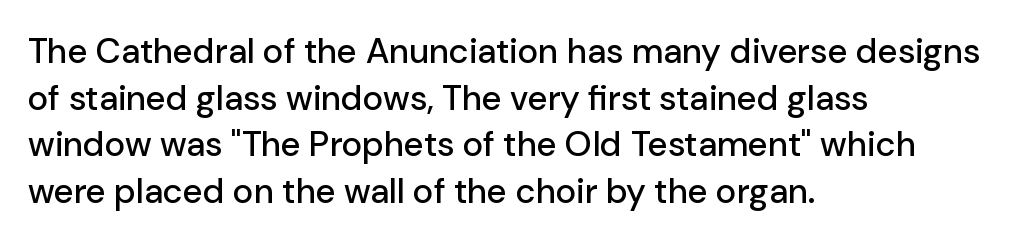
Q: Is the text italic (slanted)? A: No, it is upright.
Q: Is the typeface a serif or a sans-serif typeface? A: Sans-serif.
Q: Is the text underlined? A: No.
Q: How is the paragraph aligned? A: Left-aligned.
Q: Is the spacing between letters normal or unusually wide? A: Normal.
Q: Is the spacing between lines tight, normal or loose? A: Normal.
Q: Width (condensed, normal, or wide)? A: Normal.
Q: Stroke contrast? A: Low.
Q: x-height? A: Medium.
Q: Monospaced? A: No.
